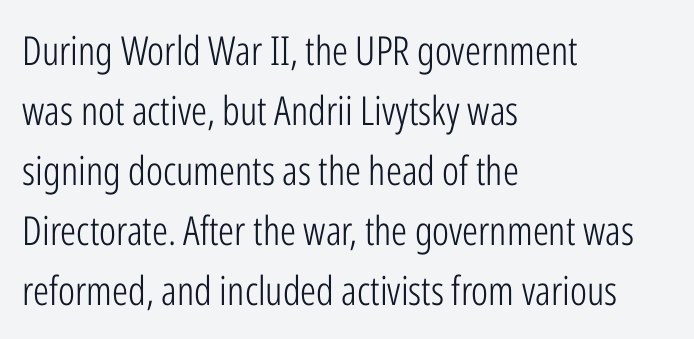
Q: Is the text bold? A: No.
Q: Is the text italic (slanted)? A: No, it is upright.
Q: Is the typeface a serif or a sans-serif typeface? A: Sans-serif.
Q: Is the text underlined? A: No.
Q: How is the paragraph aligned? A: Left-aligned.
Q: Is the spacing between letters normal or unusually wide? A: Normal.
Q: Is the spacing between lines tight, normal or loose? A: Normal.
Q: Width (condensed, normal, or wide)? A: Condensed.
Q: Stroke contrast? A: Low.
Q: x-height? A: Medium.
Q: Monospaced? A: No.
